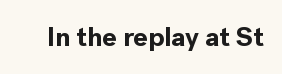
{"italic": "no", "bold": "yes", "underline": "no", "letter_spacing": "normal", "letter_spacing_em": 0.0, "glyph_px": 27}
